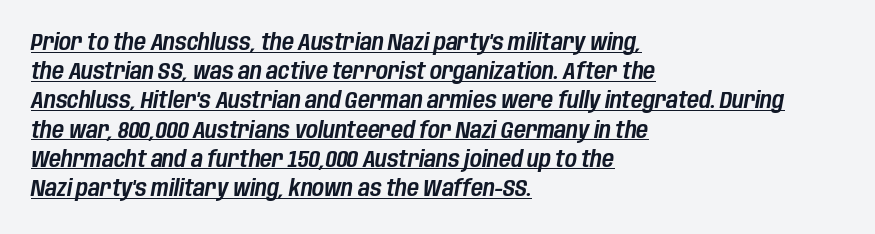
{"italic": "yes", "lean": "right", "slant_degrees": 10, "underline": "yes", "align": "left", "line_spacing": "normal", "line_spacing_ratio": 1.27, "letter_spacing": "normal", "letter_spacing_em": 0.0, "glyph_px": 23}
